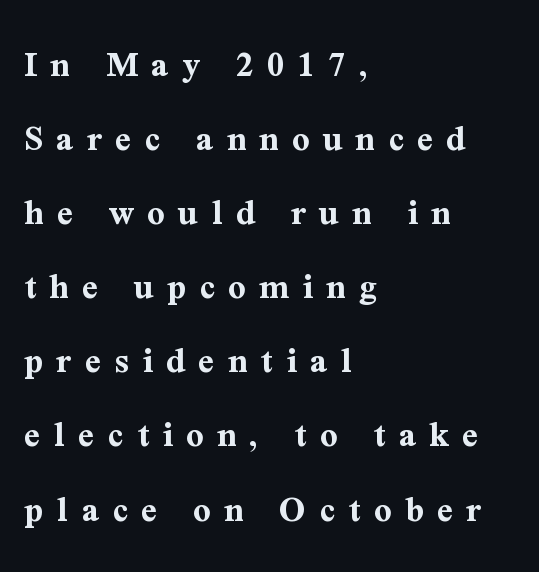
{"serif": "yes", "italic": "no", "bold": "yes", "weight": "bold", "width": "normal", "stroke_contrast": "medium", "x_height": "medium", "monospaced": "no", "underline": "no", "align": "left", "line_spacing": "loose", "line_spacing_ratio": 1.95, "letter_spacing": "wide", "letter_spacing_em": 0.35, "glyph_px": 38}
